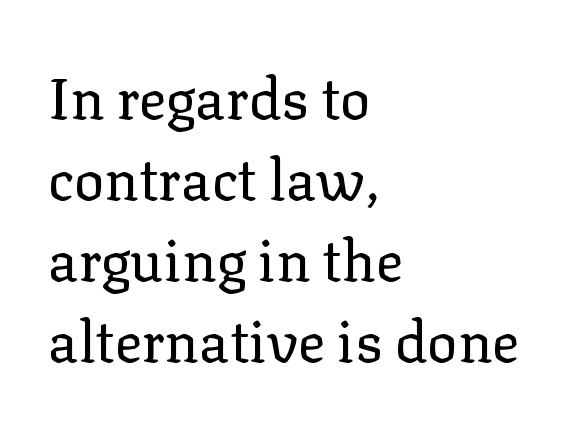
Does the leading feel generous? No, just average. Clear beneath every line of the passage. The font is comparable to plain body text, perhaps lighter. This sample has the flowing, uneven cadence of proportional lettering. When letters stand straight like this, we call the style roman or upright.
